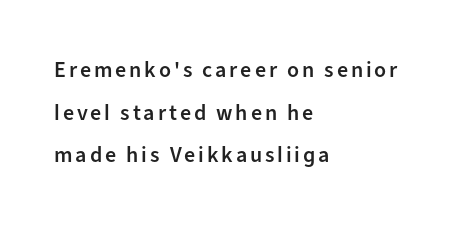
The image shows 22 px text type, upright; set left-aligned, loose line spacing (1.94x), not underlined.
